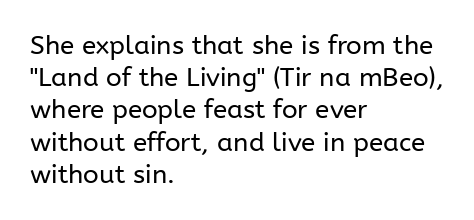
{"italic": "no", "bold": "no", "underline": "no", "align": "left", "line_spacing_ratio": 1.24, "letter_spacing": "normal", "letter_spacing_em": 0.0, "glyph_px": 26}
